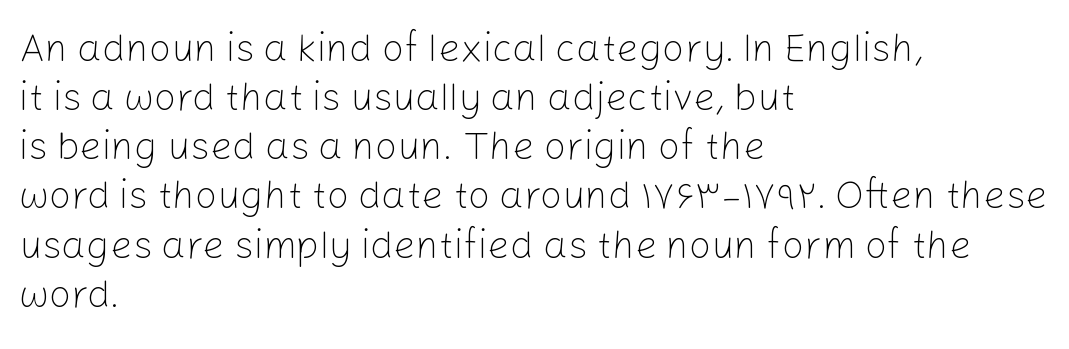
Regarding serifs, this sample does without them. Does extra space separate the letters? No, they use regular spacing. Is this a fixed-width face? No — the glyphs have proportional, varying widths. These lines sit exactly where default settings would place them.
